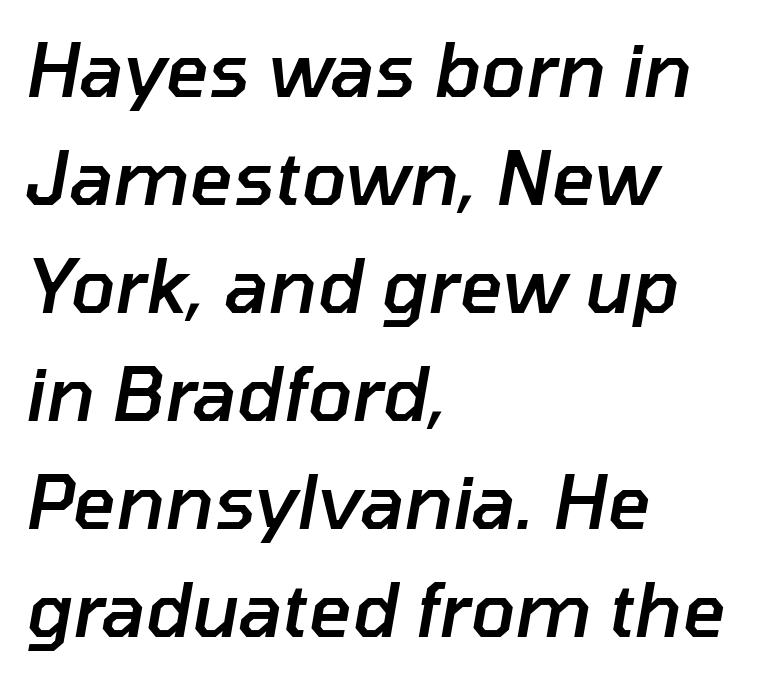
Think of a printed novel: that variable character pitch is what you see here. This block has exactly the height ordinary leading produces. The lettering tilts uniformly, giving the passage an italic look. Glyph-to-glyph distance matches everyday printed text.
